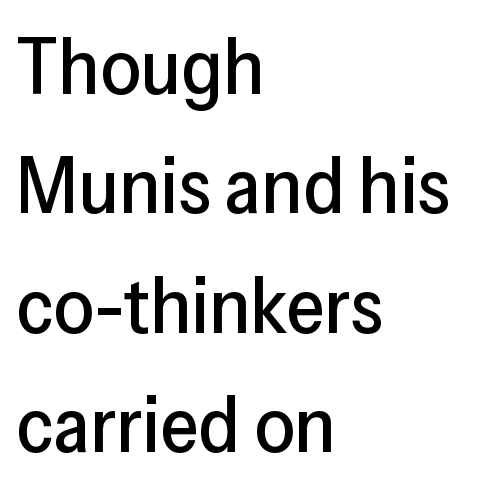
The image shows 79 px sans-serif type, upright; set left-aligned, normal line spacing (1.51x), normal letter spacing, not underlined; low stroke contrast and a medium x-height.
